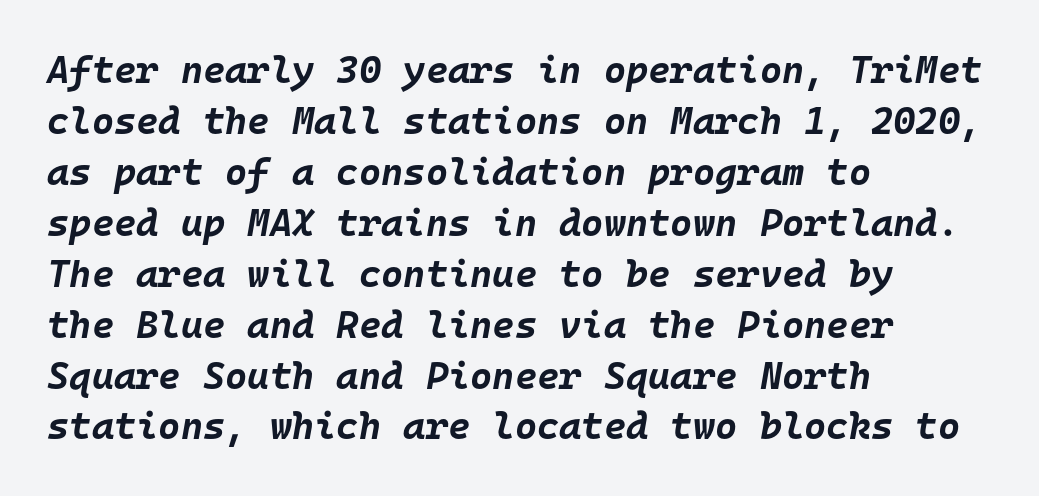
Q: Is the text bold? A: Yes.
Q: Is the text italic (slanted)? A: Yes, it leans right by about 10 degrees.
Q: Is the text underlined? A: No.
Q: How is the paragraph aligned? A: Left-aligned.
Q: Is the spacing between letters normal or unusually wide? A: Normal.
Q: Is the spacing between lines tight, normal or loose? A: Normal.
Q: Width (condensed, normal, or wide)? A: Normal.
Q: Stroke contrast? A: Low.
Q: x-height? A: Large.
Q: Monospaced? A: Yes.
